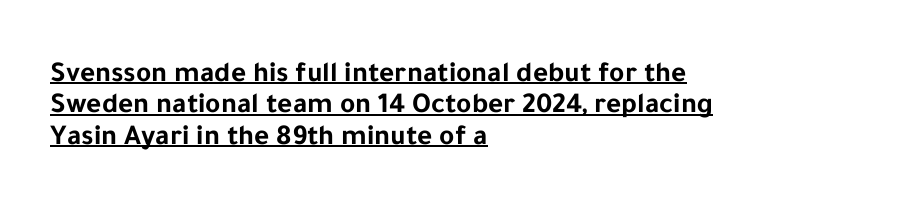
Q: Is the text bold? A: Yes.
Q: Is the text italic (slanted)? A: No, it is upright.
Q: Is the typeface a serif or a sans-serif typeface? A: Sans-serif.
Q: Is the text underlined? A: Yes.
Q: How is the paragraph aligned? A: Left-aligned.
Q: Is the spacing between letters normal or unusually wide? A: Normal.
Q: Is the spacing between lines tight, normal or loose? A: Tight.
Q: Width (condensed, normal, or wide)? A: Normal.
Q: Stroke contrast? A: Low.
Q: x-height? A: Medium.
Q: Monospaced? A: No.
